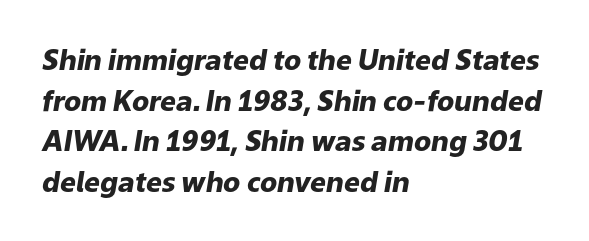
The ragged edge is on the right, which tells us the setting is flush left. Notice how thick the strokes are: this is what a full bold looks like. Do the characters align in a grid? No, the font is proportional. Honestly, the letter spacing is just normal — you wouldn't notice it.
